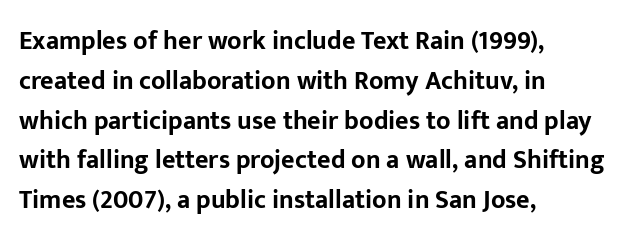
{"italic": "no", "bold": "yes", "underline": "no", "align": "left", "line_spacing": "normal", "line_spacing_ratio": 1.53, "letter_spacing": "normal", "letter_spacing_em": 0.0, "glyph_px": 26}
